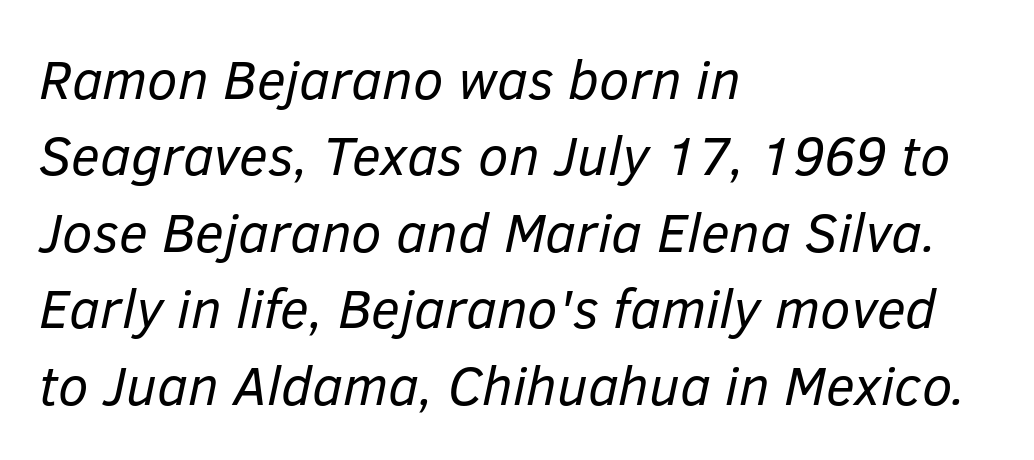
The image shows 55 px regular-weight type, italic (leaning right); set left-aligned, normal line spacing (1.39x), normal letter spacing, not underlined; low stroke contrast and a medium x-height.
